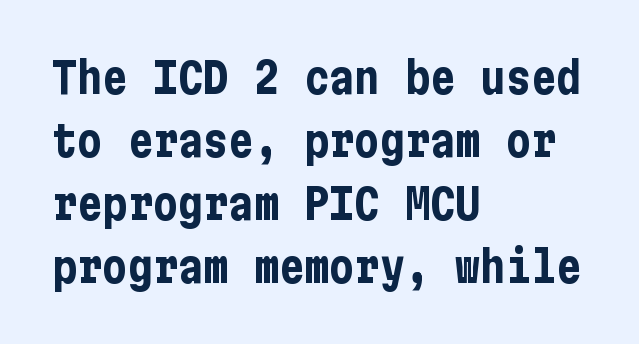
No italicization has been applied; the sample stays upright. Typesetter's note: full bold, strokes at maximum text heaviness. Classification — sans serif. The passage shown stacks its lines at a standard gap. The string is rendered with underlining switched off.
